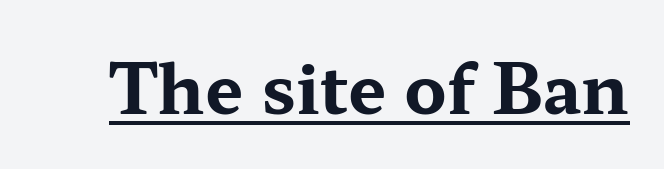
Q: Is the text bold? A: Yes.
Q: Is the text italic (slanted)? A: No, it is upright.
Q: Is the typeface a serif or a sans-serif typeface? A: Serif.
Q: Is the text underlined? A: Yes.
Q: Is the spacing between letters normal or unusually wide? A: Normal.
Q: Width (condensed, normal, or wide)? A: Wide.
Q: Stroke contrast? A: Medium.
Q: x-height? A: Medium.
Q: Monospaced? A: No.
